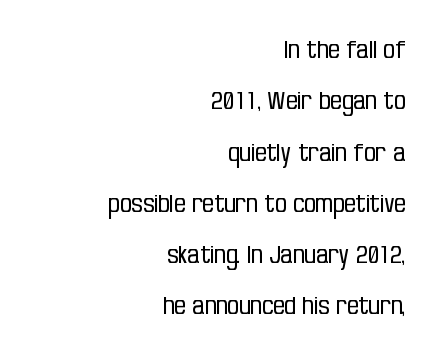
Q: Is the text bold? A: No.
Q: Is the text italic (slanted)? A: No, it is upright.
Q: Is the text underlined? A: No.
Q: How is the paragraph aligned? A: Right-aligned.
Q: Is the spacing between letters normal or unusually wide? A: Normal.
Q: Is the spacing between lines tight, normal or loose? A: Loose.
